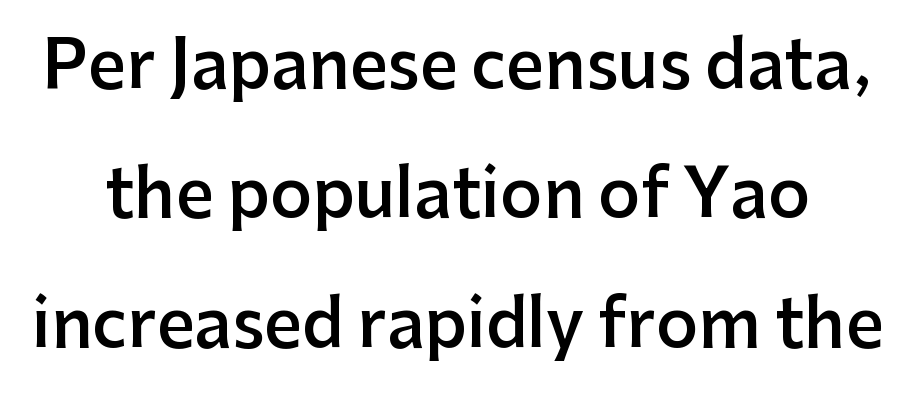
As a designer I'd log this as weight 600, semibold. Do the characters align in a grid? No, the font is proportional. In terms of letterspacing, this is plain default setting. Ordinary non-slanted type is in use.
